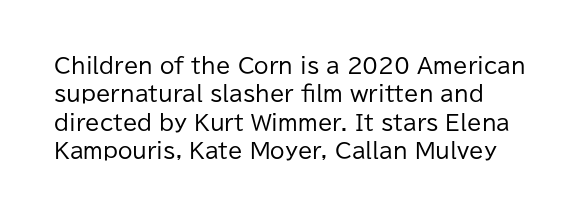
{"italic": "no", "bold": "no", "underline": "no", "align": "left", "line_spacing": "normal", "line_spacing_ratio": 1.35, "letter_spacing": "normal", "letter_spacing_em": 0.0, "glyph_px": 21}
